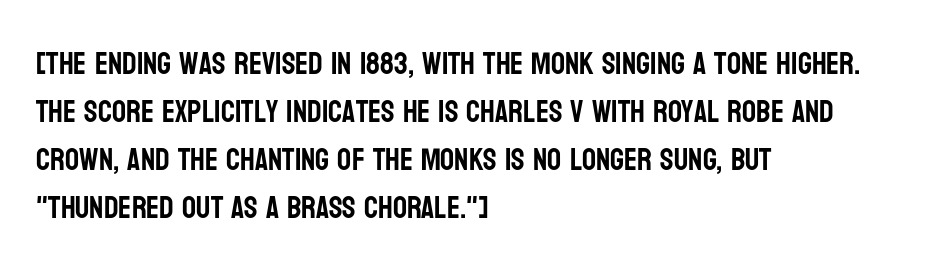
The image shows 31 px condensed sans-serif type, upright; set left-aligned, normal line spacing (1.55x), normal letter spacing, not underlined; low stroke contrast and a large x-height.
